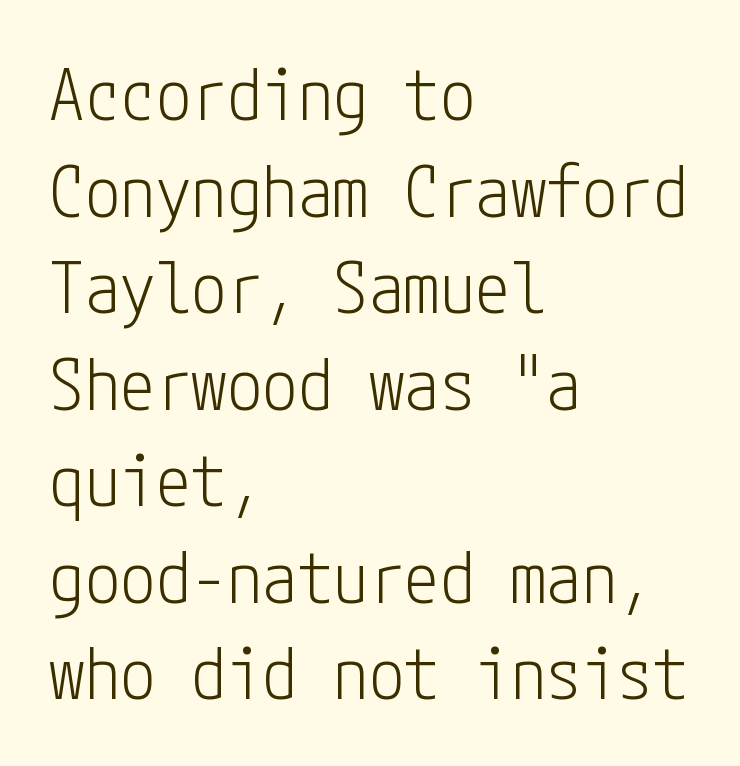
No heavy texture on the line: the type isn't bold. Posture: vertical. No word sits above an underline. The ragged edge is on the right, which tells us the setting is flush left. The face used here is rendered with its standard letterfit.
